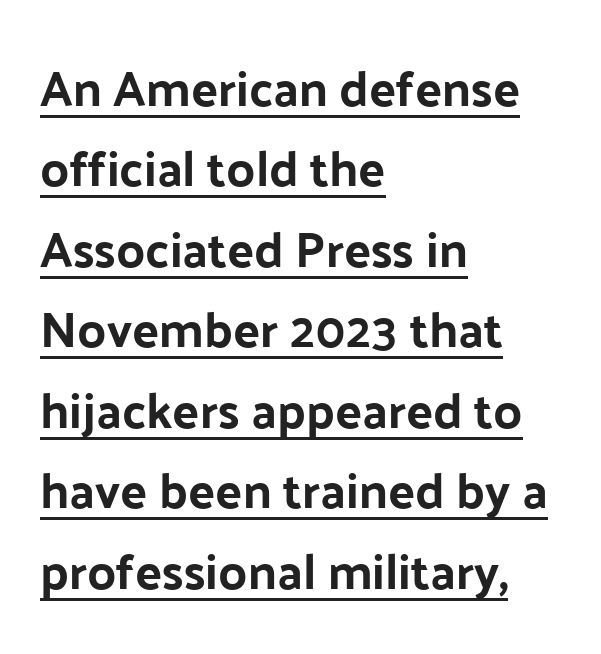
The gaps between neighbouring characters are ordinary and unremarkable. Visually the block forms a straight wall on the left and a jagged coastline on the right. Letterform terminals end flat and unadorned throughout the passage. The glyphs are accompanied by a horizontal stroke just below them. Interline gaps are of average width in this sample. Note the varied advance widths — an 'i' is clearly narrower than an 'm'.
